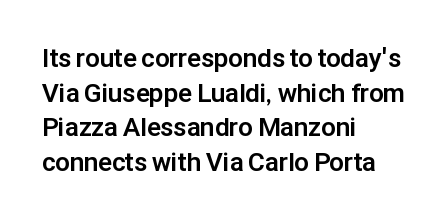
Q: Is the text bold? A: Yes.
Q: Is the text italic (slanted)? A: No, it is upright.
Q: Is the text underlined? A: No.
Q: How is the paragraph aligned? A: Left-aligned.
Q: Is the spacing between letters normal or unusually wide? A: Normal.
Q: Is the spacing between lines tight, normal or loose? A: Normal.
